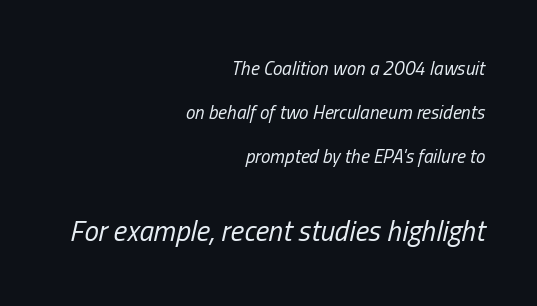
Q: Is the text bold? A: No.
Q: Is the text italic (slanted)? A: Yes, it leans right by about 13 degrees.
Q: Is the text underlined? A: No.
Q: How is the paragraph aligned? A: Right-aligned.
Q: Is the spacing between letters normal or unusually wide? A: Normal.
Q: Is the spacing between lines tight, normal or loose? A: Loose.
Q: Which block of text is set in a larger size, the first (top) or the second (bottom)? A: The second (bottom) one.
Q: Width (condensed, normal, or wide)? A: Condensed.
Q: Stroke contrast? A: Low.
Q: x-height? A: Medium.
Q: Monospaced? A: No.
